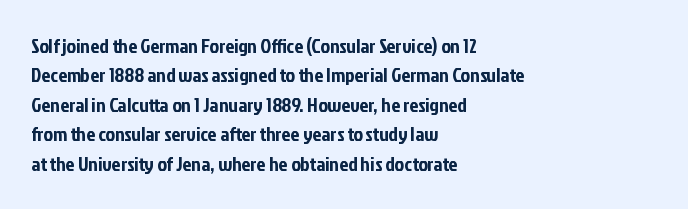
Notice how the passage keeps a crisp vertical edge on the left only. The space directly below the letters is spotless. The designer left line spacing at the default. Honestly, the letter spacing is just normal — you wouldn't notice it. Posture: vertical.
